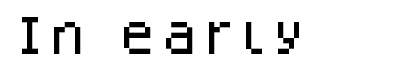
The image shows 42 px sans-serif type, upright; set not underlined; low stroke contrast and a large x-height.
